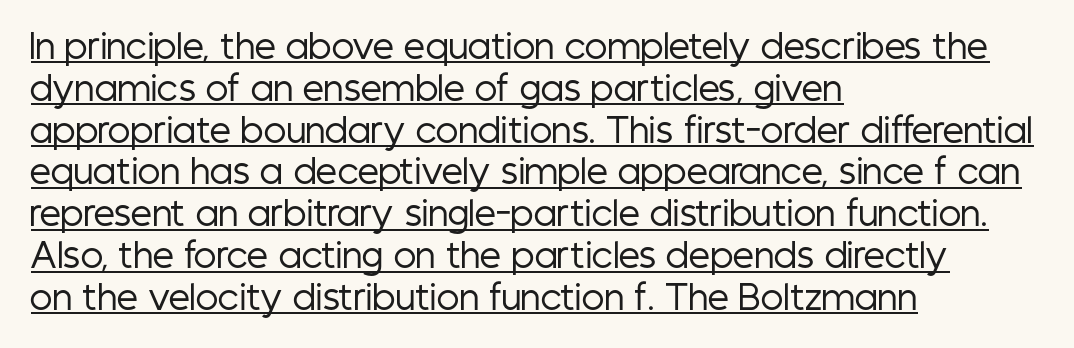
{"serif": "no", "italic": "no", "bold": "no", "weight": "regular", "width": "condensed", "stroke_contrast": "low", "x_height": "medium", "monospaced": "no", "underline": "yes", "align": "left", "line_spacing_ratio": 1.23, "letter_spacing": "normal", "letter_spacing_em": 0.0, "glyph_px": 34}
